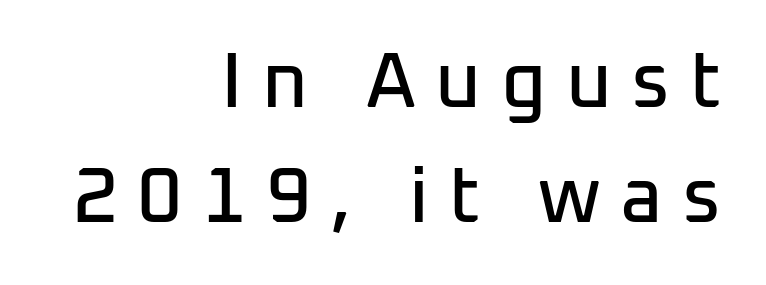
{"serif": "no", "italic": "no", "width": "normal", "stroke_contrast": "low", "x_height": "medium", "monospaced": "no", "underline": "no", "align": "right", "line_spacing": "normal", "line_spacing_ratio": 1.48, "letter_spacing": "wide", "letter_spacing_em": 0.25, "glyph_px": 78}
